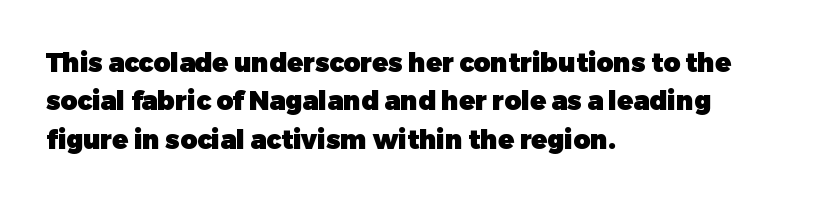
{"italic": "no", "bold": "yes", "underline": "no", "align": "left", "line_spacing": "normal", "line_spacing_ratio": 1.48, "letter_spacing": "normal", "letter_spacing_em": 0.0, "glyph_px": 26}
